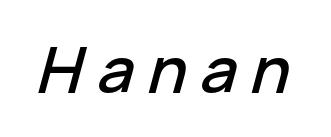
The image shows 64 px text type, italic (leaning right); set unusually wide letter spacing (+0.21 em), not underlined; low stroke contrast and a medium x-height.
